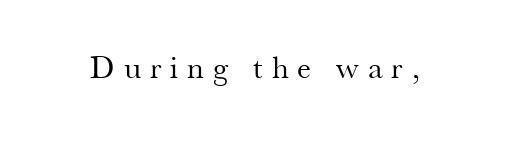
These lines were composed using upright roman letters. Display-style spreading of the glyphs; the letterfit is very open. Vertical stems look standard width or narrower in stroke. Each letter keeps its own natural width here, so spacing adapts to shape.
